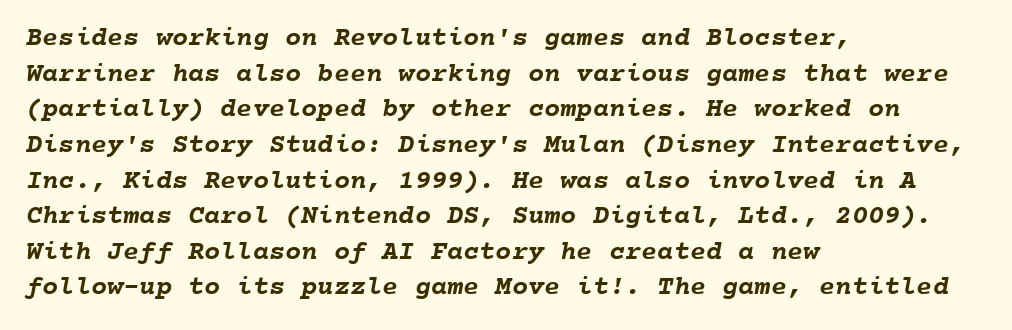
Q: Is the text bold? A: Yes.
Q: Is the text underlined? A: No.
Q: How is the paragraph aligned? A: Left-aligned.
Q: Is the spacing between letters normal or unusually wide? A: Normal.
Q: Is the spacing between lines tight, normal or loose? A: Normal.
